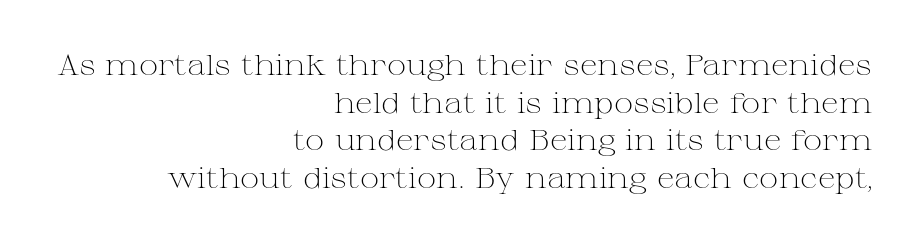
The face used here is rendered with its standard letterfit. Vertically, the passage feels balanced, rows spaced as you'd expect. Lines of text with bare space underneath. In CSS terms this would be text-align: right. The cut favours lightness, reaching ordinary text weight at its darkest.
